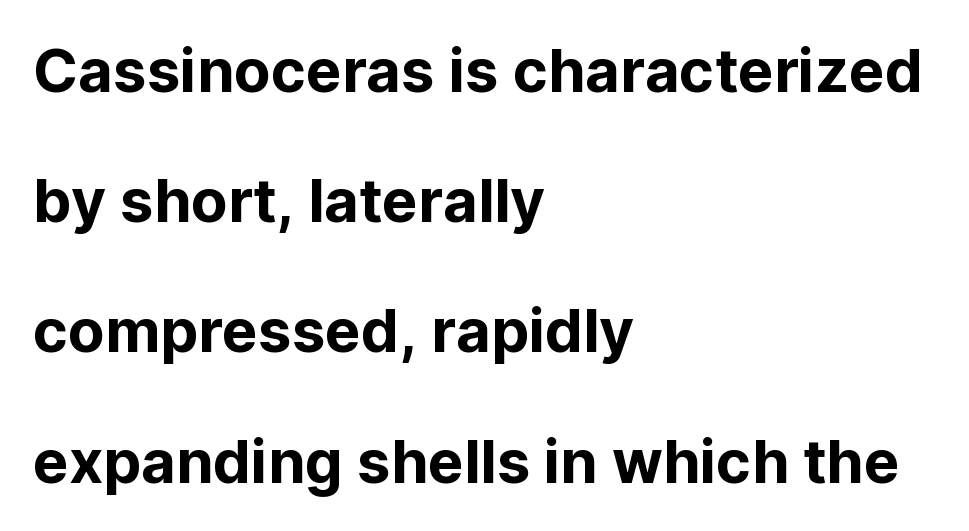
{"serif": "no", "italic": "no", "width": "normal", "stroke_contrast": "low", "x_height": "medium", "monospaced": "no", "underline": "no", "align": "left", "line_spacing": "loose", "line_spacing_ratio": 2.17, "letter_spacing": "normal", "letter_spacing_em": 0.0, "glyph_px": 60}
